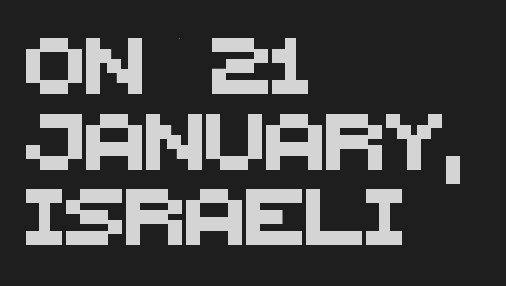
Q: Is the typeface a serif or a sans-serif typeface? A: Sans-serif.
Q: Is the text underlined? A: No.
Q: How is the paragraph aligned? A: Left-aligned.
Q: Is the spacing between letters normal or unusually wide? A: Normal.
Q: Is the spacing between lines tight, normal or loose? A: Normal.
Q: Width (condensed, normal, or wide)? A: Normal.
Q: Stroke contrast? A: Medium.
Q: x-height? A: Large.
Q: Monospaced? A: No.
